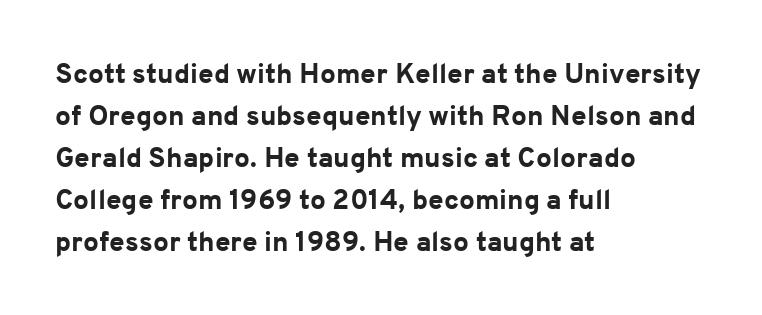
The baseline area is clear. In terms of letterspacing, this is plain default setting. Short and long lines alike share a common starting point at left. This block has exactly the height ordinary leading produces. Posture: vertical.
